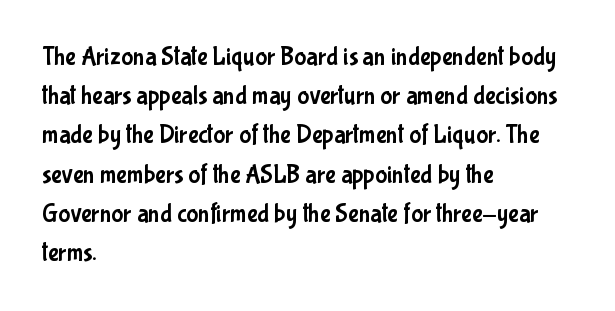
{"italic": "no", "underline": "no", "align": "left", "line_spacing": "normal", "line_spacing_ratio": 1.57, "letter_spacing": "normal", "letter_spacing_em": 0.0, "glyph_px": 25}
